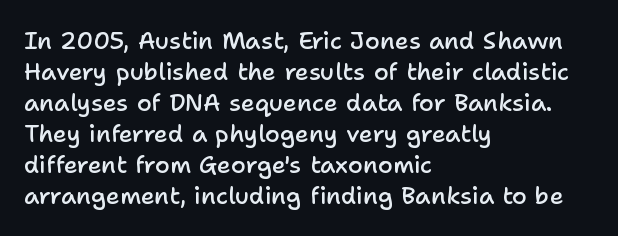
The image shows 24 px text type, upright; set left-aligned, normal line spacing (1.29x), normal letter spacing, not underlined.
